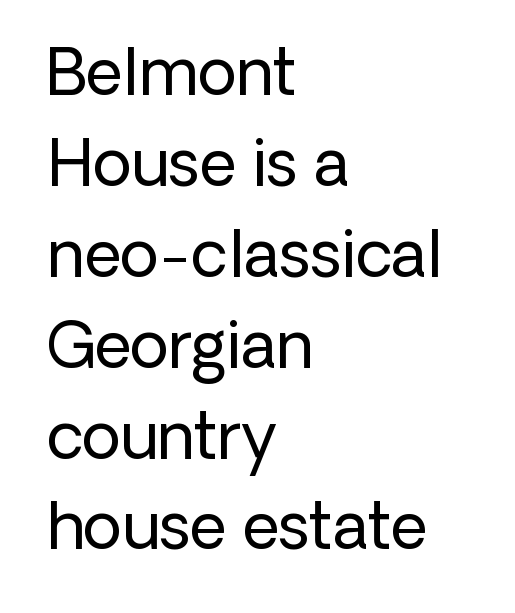
Q: Is the text bold? A: No.
Q: Is the text italic (slanted)? A: No, it is upright.
Q: Is the typeface a serif or a sans-serif typeface? A: Sans-serif.
Q: Is the text underlined? A: No.
Q: How is the paragraph aligned? A: Left-aligned.
Q: Is the spacing between letters normal or unusually wide? A: Normal.
Q: Is the spacing between lines tight, normal or loose? A: Normal.
Q: Width (condensed, normal, or wide)? A: Normal.
Q: Stroke contrast? A: Low.
Q: x-height? A: Medium.
Q: Monospaced? A: No.
